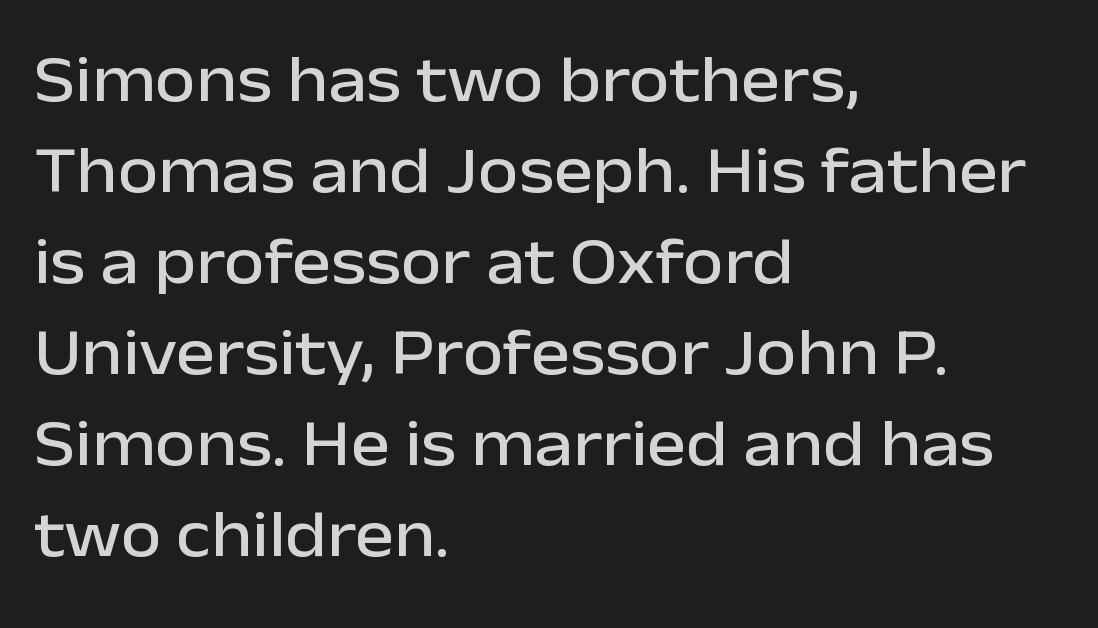
{"serif": "no", "italic": "no", "width": "normal", "stroke_contrast": "low", "x_height": "medium", "monospaced": "no", "underline": "no", "align": "left", "line_spacing": "normal", "line_spacing_ratio": 1.38, "letter_spacing": "normal", "letter_spacing_em": 0.0, "glyph_px": 66}
